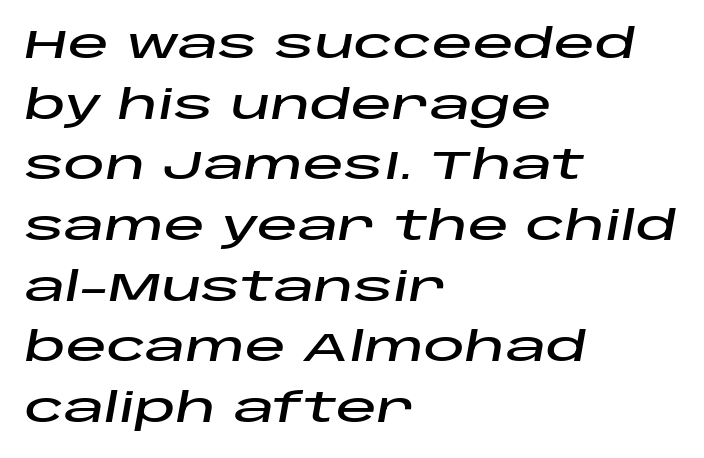
Look at the tracking — it's just the regular setting, nothing added. The passage shown is not underscored anywhere. The passage shown is typed in a proportional face where columns would drift. The rendering anchors every line to the left-hand side. Compared with typical paragraphs, the rows here are spaced about the same. The axis of the letterforms is tilted away from vertical.
